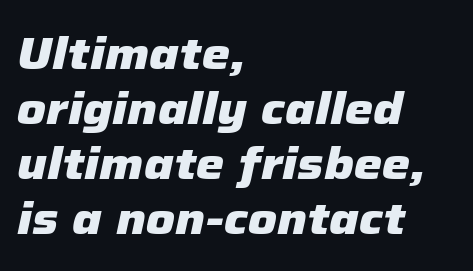
Plain, unruled lines of type. Compared with an ordinary text face, these strokes are far heavier — a full bold. Slant detected: the letters are inclined. Do the characters align in a grid? No, the font is proportional. If you drew a ruler down the left edge, every line would touch it. Is the letter spacing exaggerated? No — it looks like the ordinary default.
